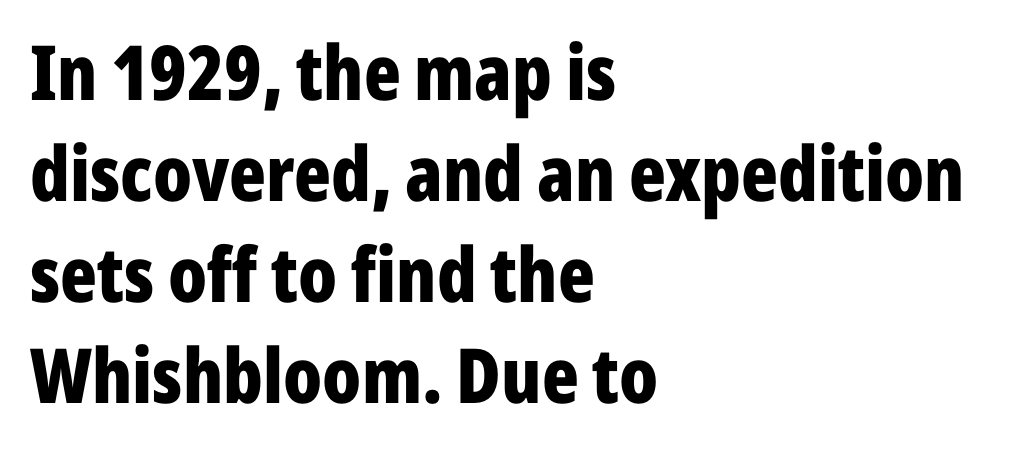
{"serif": "no", "italic": "no", "bold": "yes", "weight": "bold", "width": "condensed", "stroke_contrast": "low", "x_height": "medium", "monospaced": "no", "underline": "no", "align": "left", "line_spacing": "normal", "line_spacing_ratio": 1.33, "letter_spacing": "normal", "letter_spacing_em": 0.0, "glyph_px": 76}
